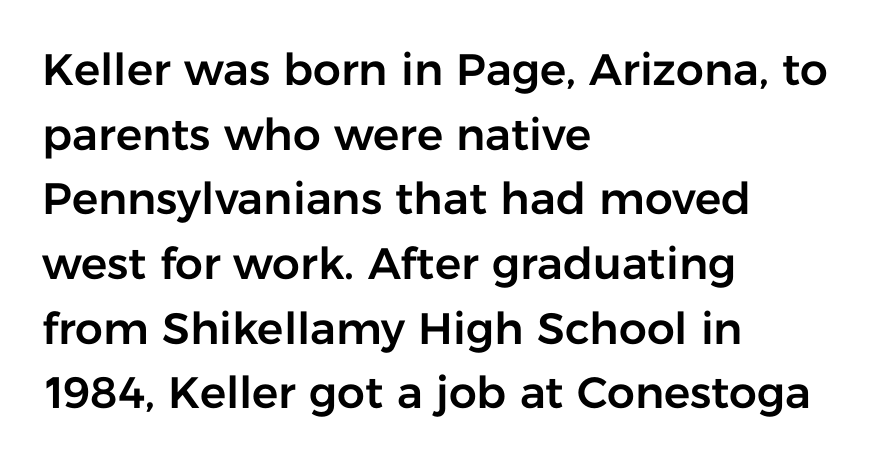
{"serif": "no", "italic": "no", "width": "normal", "stroke_contrast": "low", "x_height": "medium", "monospaced": "no", "underline": "no", "align": "left", "line_spacing": "normal", "line_spacing_ratio": 1.47, "letter_spacing": "normal", "letter_spacing_em": 0.0, "glyph_px": 44}
